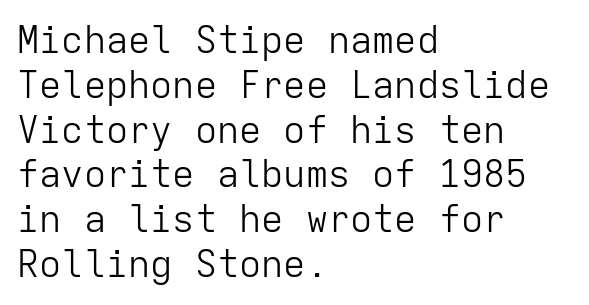
Q: Is the text bold? A: No.
Q: Is the text italic (slanted)? A: No, it is upright.
Q: Is the typeface a serif or a sans-serif typeface? A: Sans-serif.
Q: Is the text underlined? A: No.
Q: How is the paragraph aligned? A: Left-aligned.
Q: Is the spacing between letters normal or unusually wide? A: Normal.
Q: Width (condensed, normal, or wide)? A: Normal.
Q: Stroke contrast? A: Low.
Q: x-height? A: Medium.
Q: Monospaced? A: Yes.
